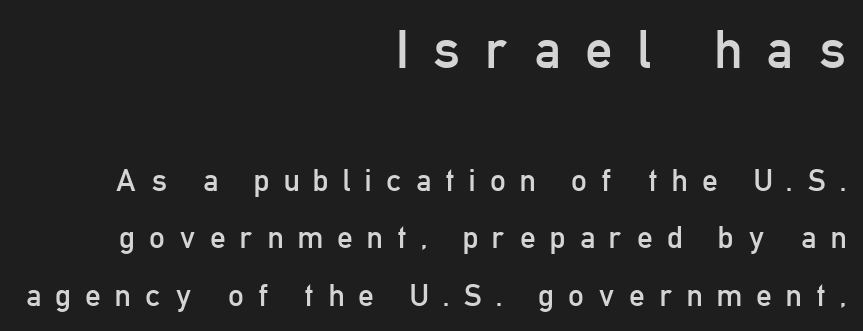
The image shows 54 px regular-weight, condensed sans-serif type, upright; set right-aligned, line spacing 1.86x, unusually wide letter spacing (+0.46 em), not underlined; the first (top) block is 1.74x larger; low stroke contrast and a medium x-height.
